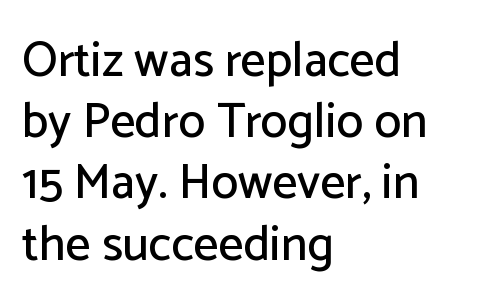
Q: Is the text italic (slanted)? A: No, it is upright.
Q: Is the typeface a serif or a sans-serif typeface? A: Sans-serif.
Q: Is the text underlined? A: No.
Q: How is the paragraph aligned? A: Left-aligned.
Q: Is the spacing between letters normal or unusually wide? A: Normal.
Q: Is the spacing between lines tight, normal or loose? A: Normal.
Q: Width (condensed, normal, or wide)? A: Normal.
Q: Stroke contrast? A: Low.
Q: x-height? A: Medium.
Q: Monospaced? A: No.
